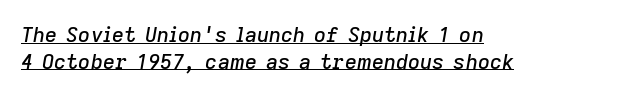
The image shows 21 px text type, italic (leaning right); set left-aligned, normal line spacing (1.27x), normal letter spacing, underlined.
